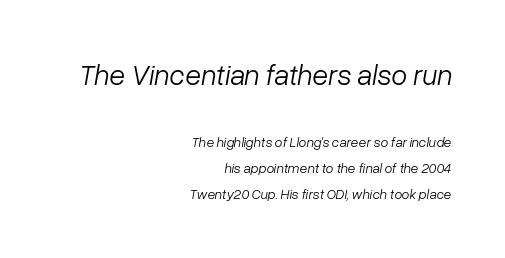
Q: Is the text bold? A: No.
Q: Is the text italic (slanted)? A: Yes, it leans right by about 10 degrees.
Q: Is the text underlined? A: No.
Q: How is the paragraph aligned? A: Right-aligned.
Q: Is the spacing between letters normal or unusually wide? A: Normal.
Q: Which block of text is set in a larger size, the first (top) or the second (bottom)? A: The first (top) one.
Q: Width (condensed, normal, or wide)? A: Normal.
Q: Stroke contrast? A: Low.
Q: x-height? A: Medium.
Q: Monospaced? A: No.
